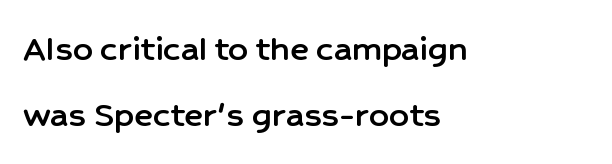
{"serif": "no", "italic": "no", "width": "normal", "stroke_contrast": "low", "x_height": "medium", "monospaced": "no", "underline": "no", "align": "left", "line_spacing": "normal", "line_spacing_ratio": 1.7, "letter_spacing": "normal", "letter_spacing_em": 0.0, "glyph_px": 39}
